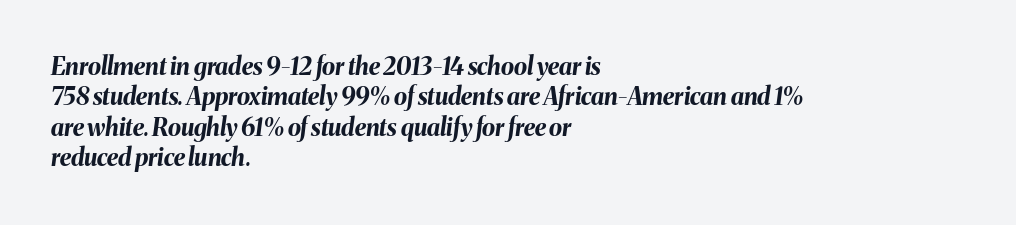
Horizontally, the lines are justified to the leading edge only. In terms of weight, the rendering is a true, heavy bold. These lines keep a tight, regular rhythm from letter to letter. Nobody drew a line under any word here.
